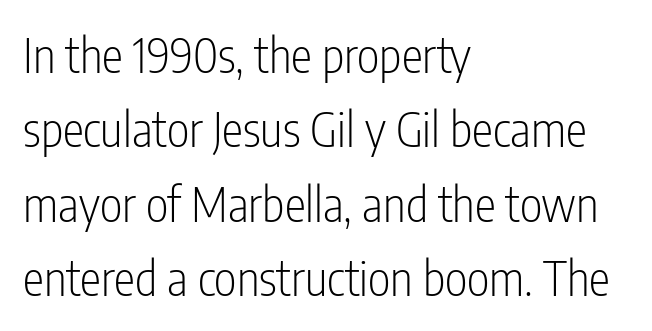
Q: Is the text bold? A: No.
Q: Is the text italic (slanted)? A: No, it is upright.
Q: Is the typeface a serif or a sans-serif typeface? A: Sans-serif.
Q: Is the text underlined? A: No.
Q: How is the paragraph aligned? A: Left-aligned.
Q: Is the spacing between letters normal or unusually wide? A: Normal.
Q: Is the spacing between lines tight, normal or loose? A: Normal.
Q: Width (condensed, normal, or wide)? A: Condensed.
Q: Stroke contrast? A: Low.
Q: x-height? A: Medium.
Q: Monospaced? A: No.
